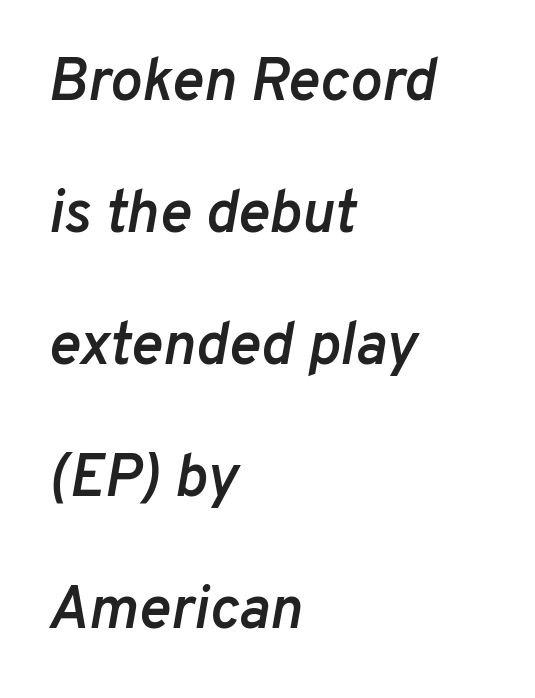
{"italic": "yes", "lean": "right", "slant_degrees": 10, "bold": "semi", "weight": "semibold", "width": "normal", "stroke_contrast": "low", "x_height": "medium", "monospaced": "no", "underline": "no", "align": "left", "line_spacing": "loose", "line_spacing_ratio": 2.2, "letter_spacing": "normal", "letter_spacing_em": 0.0, "glyph_px": 60}
